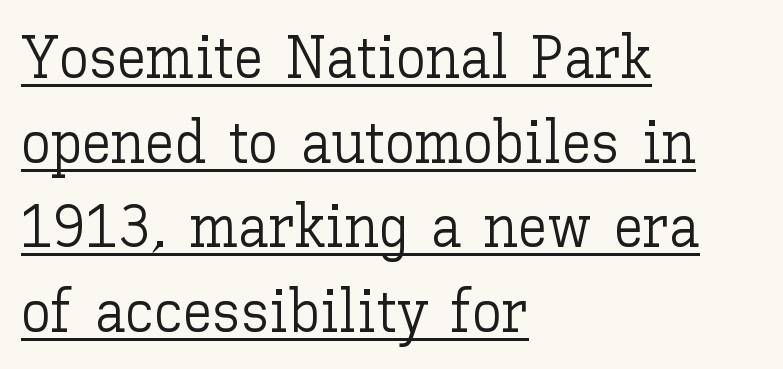
The image shows 60 px light type, upright; set left-aligned, normal line spacing (1.41x), normal letter spacing, underlined; low stroke contrast and a medium x-height.
